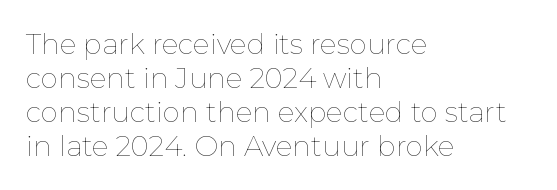
Glyph-to-glyph distance matches everyday printed text. Every character sits straight up, as roman type does. Every row of glyphs begins at an identical x-position on the left. No word sits above an underline. The letterforms sit at book weight or below.
